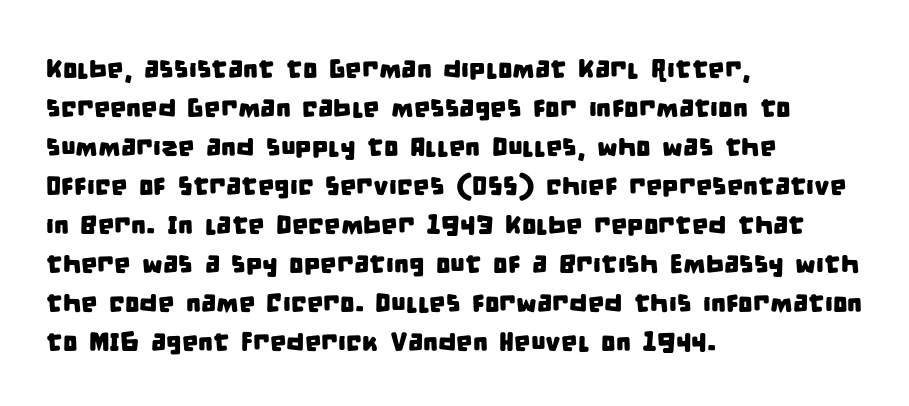
Q: Is the text underlined? A: No.
Q: How is the paragraph aligned? A: Left-aligned.
Q: Is the spacing between letters normal or unusually wide? A: Normal.
Q: Is the spacing between lines tight, normal or loose? A: Normal.
